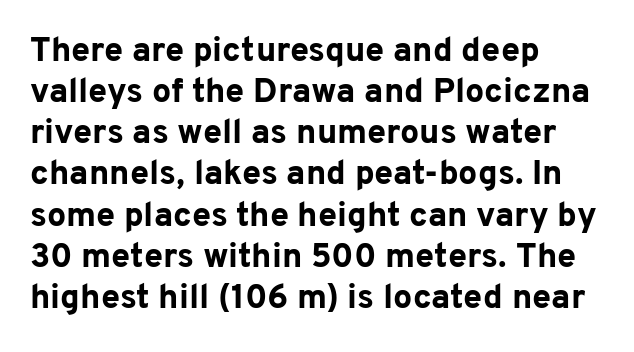
Q: Is the text bold? A: Yes.
Q: Is the text italic (slanted)? A: No, it is upright.
Q: Is the typeface a serif or a sans-serif typeface? A: Sans-serif.
Q: Is the text underlined? A: No.
Q: How is the paragraph aligned? A: Left-aligned.
Q: Is the spacing between letters normal or unusually wide? A: Normal.
Q: Width (condensed, normal, or wide)? A: Normal.
Q: Stroke contrast? A: Low.
Q: x-height? A: Medium.
Q: Monospaced? A: No.
